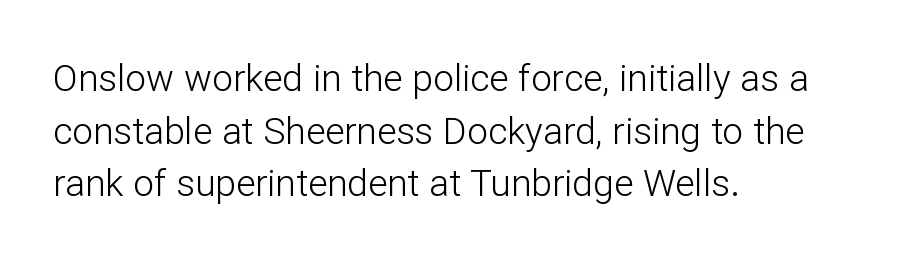
{"serif": "no", "italic": "no", "bold": "no", "weight": "light", "width": "normal", "stroke_contrast": "low", "x_height": "medium", "monospaced": "no", "underline": "no", "align": "left", "line_spacing": "normal", "line_spacing_ratio": 1.42, "letter_spacing": "normal", "letter_spacing_em": 0.0, "glyph_px": 37}
